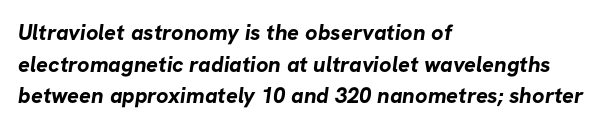
Its strokes are broad and dark, the hallmark of bold type. Honestly, the letter spacing is just normal — you wouldn't notice it. The string is rendered with underlining switched off. A normal amount of white space separates one row of letters from the next. Notice how the passage keeps a crisp vertical edge on the left only.
